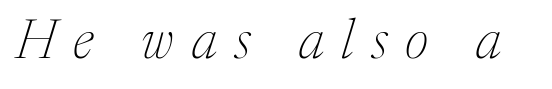
Observe the wide spacing: letters keep a clear distance from each other. Posture: slanted. Each letter keeps its own natural width here, so spacing adapts to shape. Bold? No — there's no thickening of the strokes. Lines of text with bare space underneath.
